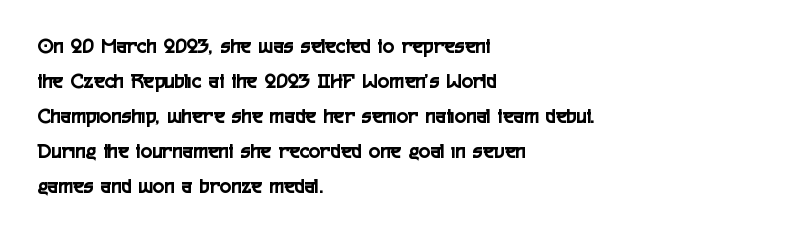
The vertical gap from one line to the next is medium. In terms of posture, this sample is upright. The ragged edge is on the right, which tells us the setting is flush left. Look at the tracking — it's just the regular setting, nothing added. Only glyphs here, with clear space below each row.
